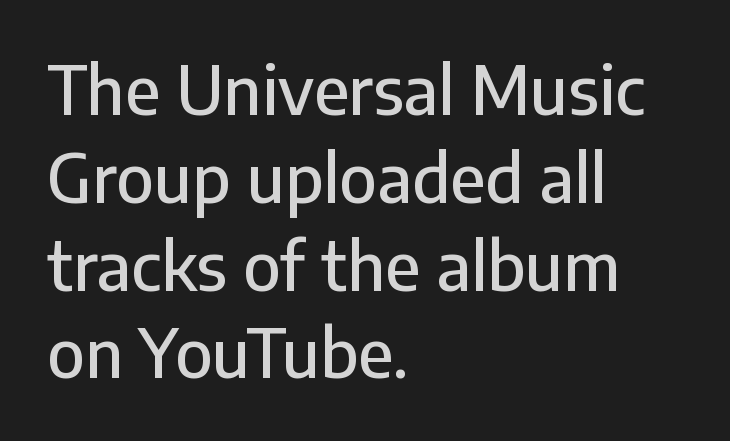
The image shows 66 px sans-serif type, upright; set left-aligned, normal line spacing (1.33x), normal letter spacing, not underlined; low stroke contrast and a medium x-height.
